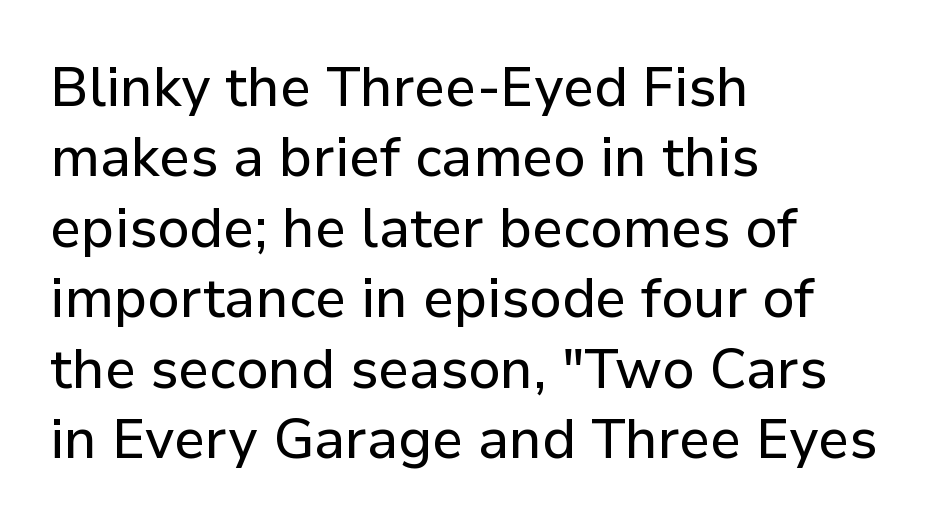
Q: Is the text italic (slanted)? A: No, it is upright.
Q: Is the typeface a serif or a sans-serif typeface? A: Sans-serif.
Q: Is the text underlined? A: No.
Q: How is the paragraph aligned? A: Left-aligned.
Q: Is the spacing between letters normal or unusually wide? A: Normal.
Q: Is the spacing between lines tight, normal or loose? A: Normal.
Q: Width (condensed, normal, or wide)? A: Normal.
Q: Stroke contrast? A: Low.
Q: x-height? A: Medium.
Q: Monospaced? A: No.
